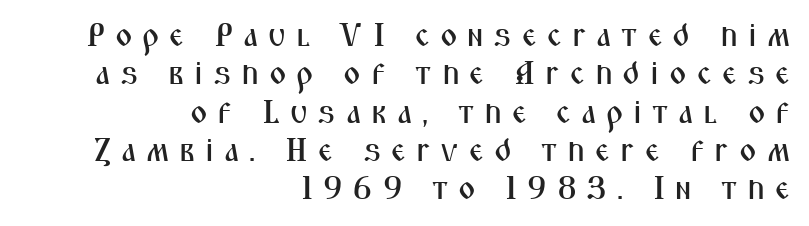
{"serif": "no", "italic": "no", "width": "condensed", "stroke_contrast": "medium", "x_height": "medium", "monospaced": "no", "underline": "no", "align": "right", "line_spacing_ratio": 1.16, "letter_spacing": "wide", "letter_spacing_em": 0.3, "glyph_px": 33}
